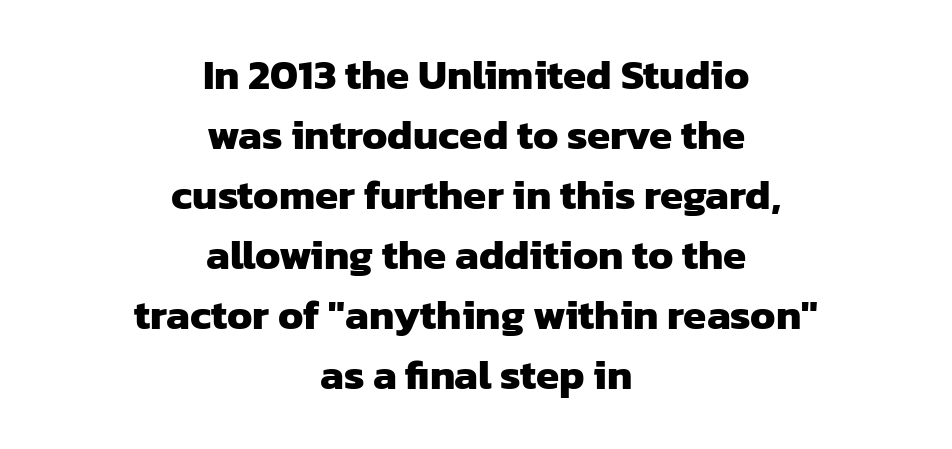
{"serif": "no", "bold": "yes", "weight": "heavy", "width": "normal", "stroke_contrast": "low", "x_height": "medium", "monospaced": "no", "underline": "no", "align": "center", "line_spacing": "normal", "line_spacing_ratio": 1.43, "letter_spacing": "normal", "letter_spacing_em": 0.0, "glyph_px": 42}
